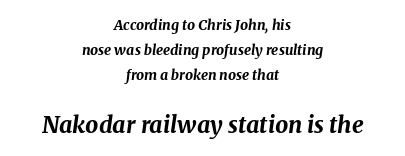
An italicized treatment has been applied to the whole sample. Has an underline been added? It has not. The block sitting lower on the canvas is the one with enlarged characters. Tracking value appears to be zero — textbook default spacing.
